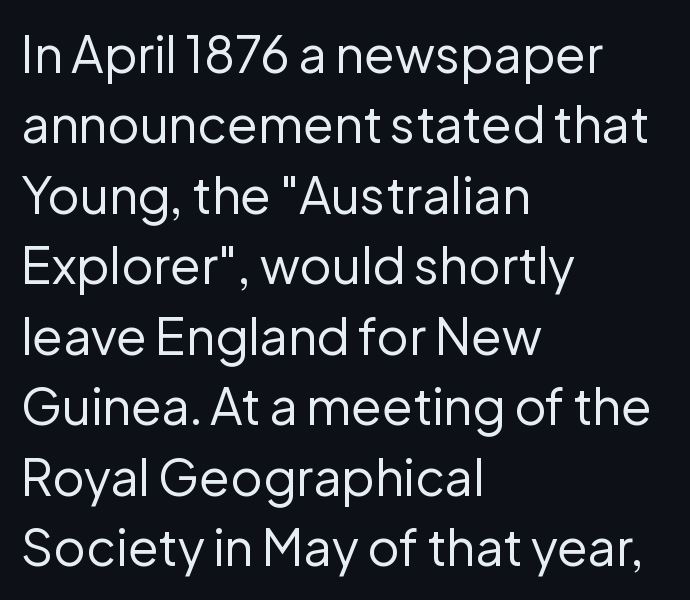
Q: Is the text bold? A: No.
Q: Is the text italic (slanted)? A: No, it is upright.
Q: Is the typeface a serif or a sans-serif typeface? A: Sans-serif.
Q: Is the text underlined? A: No.
Q: How is the paragraph aligned? A: Left-aligned.
Q: Is the spacing between letters normal or unusually wide? A: Normal.
Q: Is the spacing between lines tight, normal or loose? A: Normal.
Q: Width (condensed, normal, or wide)? A: Normal.
Q: Stroke contrast? A: Low.
Q: x-height? A: Medium.
Q: Monospaced? A: No.
